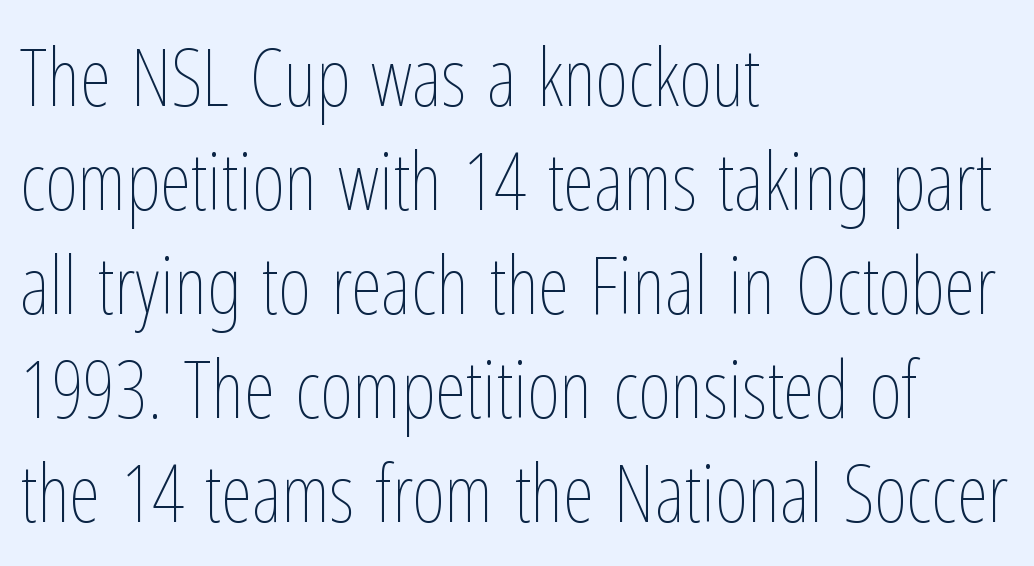
The image shows 80 px thin, condensed type, upright; set left-aligned, normal line spacing (1.3x), normal letter spacing, not underlined; low stroke contrast and a medium x-height.
